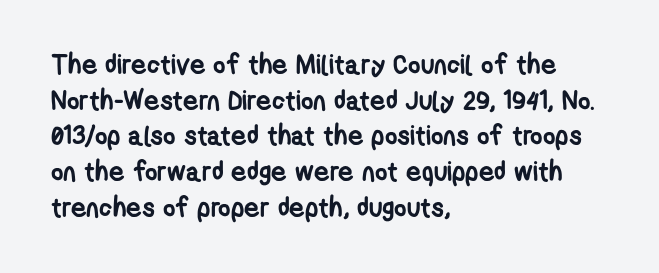
Q: Is the text bold? A: Yes.
Q: Is the text underlined? A: No.
Q: How is the paragraph aligned? A: Left-aligned.
Q: Is the spacing between letters normal or unusually wide? A: Normal.
Q: Is the spacing between lines tight, normal or loose? A: Normal.
